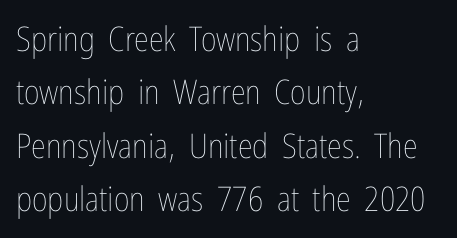
{"italic": "no", "bold": "no", "weight": "thin", "width": "condensed", "stroke_contrast": "low", "x_height": "medium", "monospaced": "no", "underline": "no", "align": "left", "line_spacing": "normal", "line_spacing_ratio": 1.57, "letter_spacing": "normal", "letter_spacing_em": 0.0, "glyph_px": 34}
